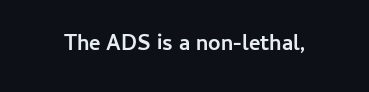
The image shows 22 px bold type, upright; set normal letter spacing, not underlined.
